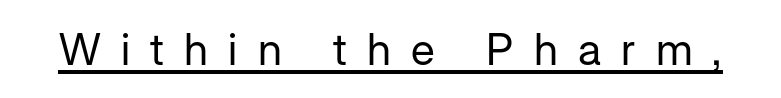
Q: Is the text bold? A: No.
Q: Is the text italic (slanted)? A: No, it is upright.
Q: Is the typeface a serif or a sans-serif typeface? A: Sans-serif.
Q: Is the text underlined? A: Yes.
Q: Is the spacing between letters normal or unusually wide? A: Unusually wide.
Q: Width (condensed, normal, or wide)? A: Normal.
Q: Stroke contrast? A: Low.
Q: x-height? A: Medium.
Q: Monospaced? A: No.
